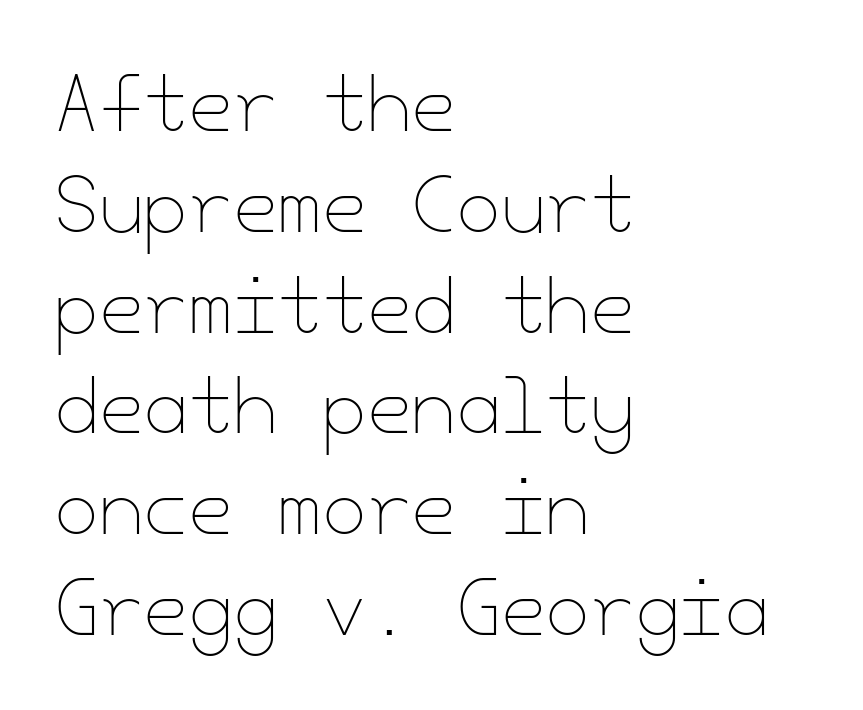
Q: Is the text bold? A: No.
Q: Is the text italic (slanted)? A: No, it is upright.
Q: Is the text underlined? A: No.
Q: How is the paragraph aligned? A: Left-aligned.
Q: Is the spacing between letters normal or unusually wide? A: Normal.
Q: Is the spacing between lines tight, normal or loose? A: Normal.
Q: Width (condensed, normal, or wide)? A: Normal.
Q: Stroke contrast? A: Low.
Q: x-height? A: Small.
